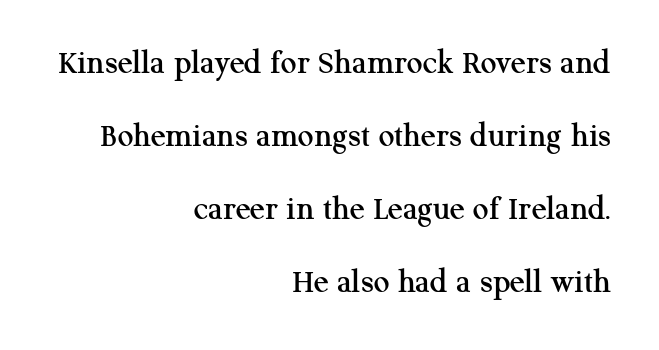
{"serif": "yes", "italic": "no", "width": "normal", "stroke_contrast": "medium", "x_height": "medium", "monospaced": "no", "underline": "no", "align": "right", "line_spacing": "loose", "line_spacing_ratio": 2.09, "letter_spacing": "normal", "letter_spacing_em": 0.0, "glyph_px": 35}
